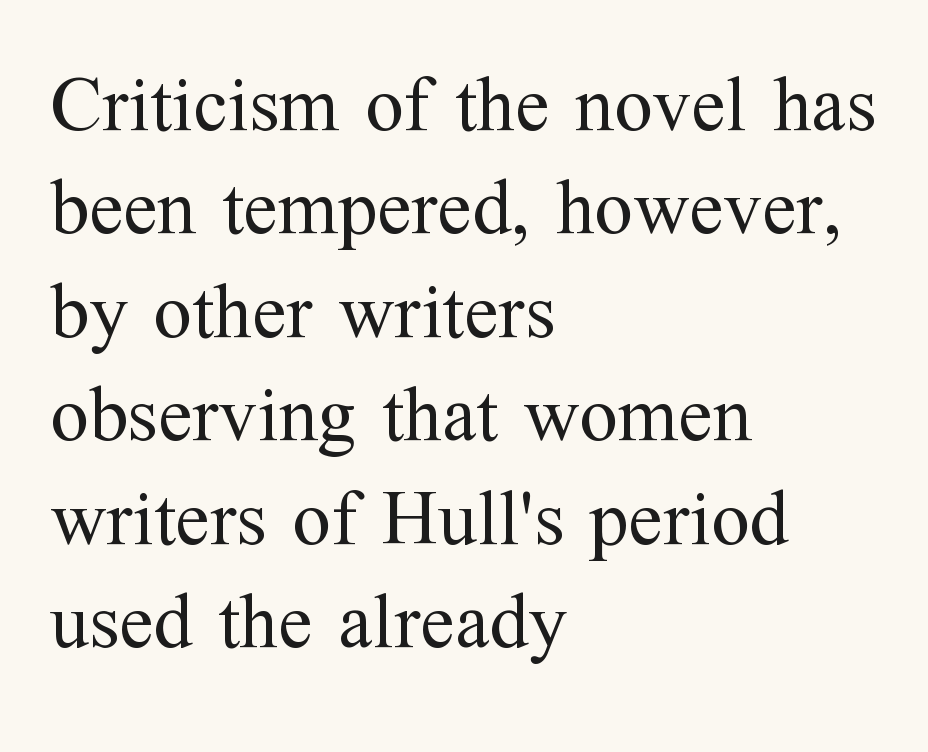
A typesetter would mark this as roman, not italic. Old-style or modern, the face here clearly has serifs. Plain, unruled lines of type. Varying glyph widths throughout — classic text-font behaviour. Regular leading.
